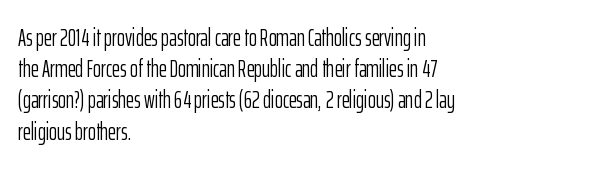
{"italic": "no", "bold": "no", "underline": "no", "align": "left", "line_spacing": "normal", "line_spacing_ratio": 1.3, "letter_spacing": "normal", "letter_spacing_em": 0.0, "glyph_px": 24}
